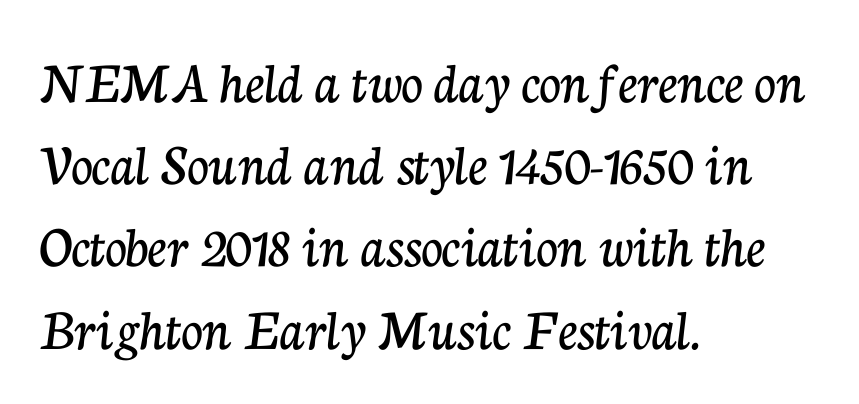
Q: Is the text italic (slanted)? A: Yes.
Q: Is the typeface a serif or a sans-serif typeface? A: Serif.
Q: Is the text underlined? A: No.
Q: How is the paragraph aligned? A: Left-aligned.
Q: Is the spacing between letters normal or unusually wide? A: Normal.
Q: Is the spacing between lines tight, normal or loose? A: Normal.
Q: Width (condensed, normal, or wide)? A: Normal.
Q: Stroke contrast? A: Low.
Q: x-height? A: Medium.
Q: Monospaced? A: No.
